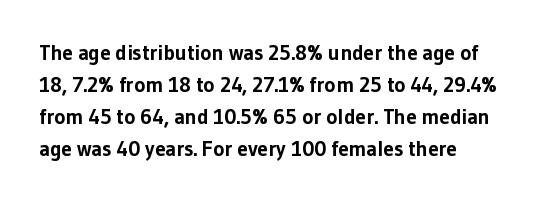
Q: Is the text bold? A: Yes.
Q: Is the text italic (slanted)? A: No, it is upright.
Q: Is the text underlined? A: No.
Q: How is the paragraph aligned? A: Left-aligned.
Q: Is the spacing between letters normal or unusually wide? A: Normal.
Q: Is the spacing between lines tight, normal or loose? A: Normal.
